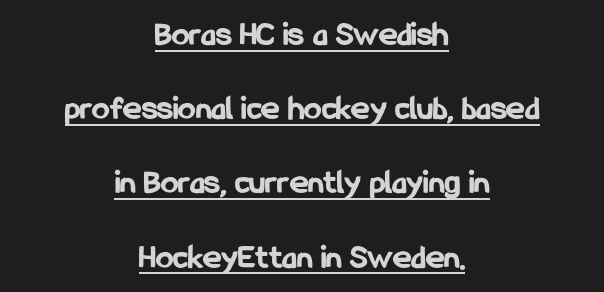
{"serif": "no", "italic": "no", "bold": "yes", "weight": "bold", "width": "condensed", "stroke_contrast": "low", "x_height": "medium", "monospaced": "no", "underline": "yes", "align": "center", "line_spacing": "loose", "line_spacing_ratio": 2.12, "letter_spacing": "normal", "letter_spacing_em": 0.0, "glyph_px": 35}
